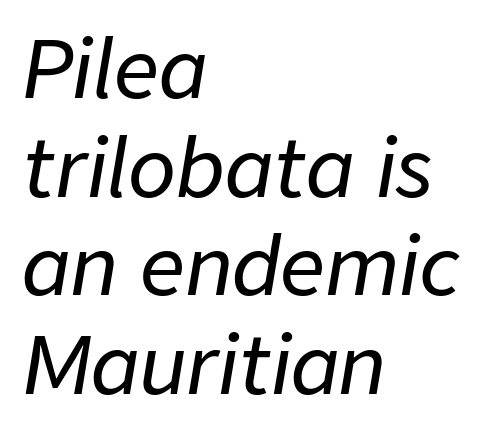
The image shows 79 px text type, italic (leaning right); set left-aligned, normal line spacing (1.25x), normal letter spacing, not underlined; low stroke contrast and a medium x-height.
